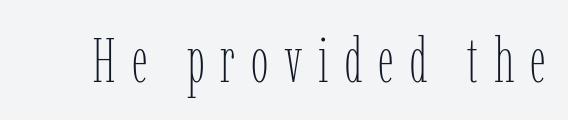
The image shows 63 px thin, condensed type, upright; set unusually wide letter spacing (+0.25 em), not underlined; low stroke contrast and a medium x-height.
